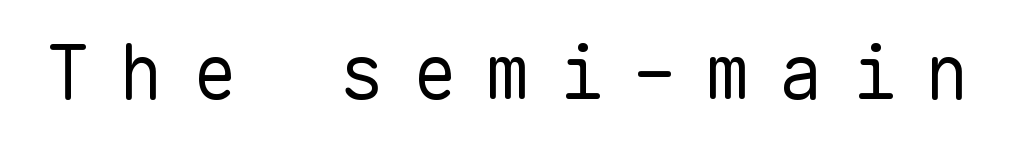
{"serif": "no", "italic": "no", "bold": "no", "weight": "regular", "width": "normal", "stroke_contrast": "low", "x_height": "medium", "monospaced": "yes", "underline": "no", "letter_spacing": "wide", "letter_spacing_em": 0.39, "glyph_px": 74}
